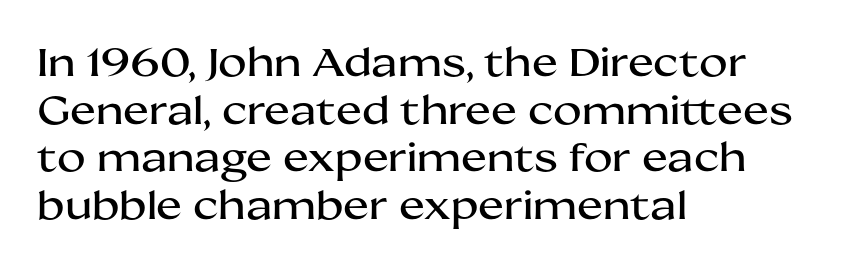
In terms of posture, this sample is upright. The paragraph shown leans on its left margin. The foot of each line stays bare and open.
